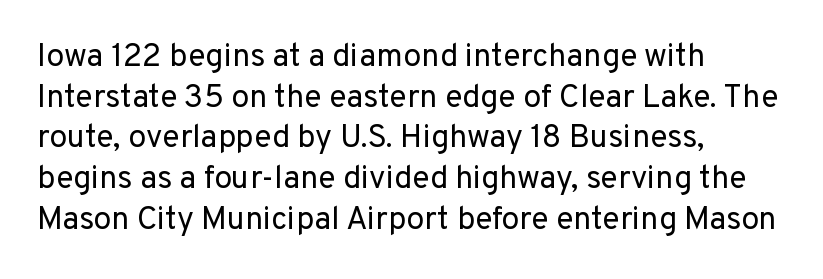
Q: Is the text bold? A: No.
Q: Is the text italic (slanted)? A: No, it is upright.
Q: Is the typeface a serif or a sans-serif typeface? A: Sans-serif.
Q: Is the text underlined? A: No.
Q: How is the paragraph aligned? A: Left-aligned.
Q: Is the spacing between letters normal or unusually wide? A: Normal.
Q: Is the spacing between lines tight, normal or loose? A: Normal.
Q: Width (condensed, normal, or wide)? A: Normal.
Q: Stroke contrast? A: Low.
Q: x-height? A: Medium.
Q: Monospaced? A: No.
